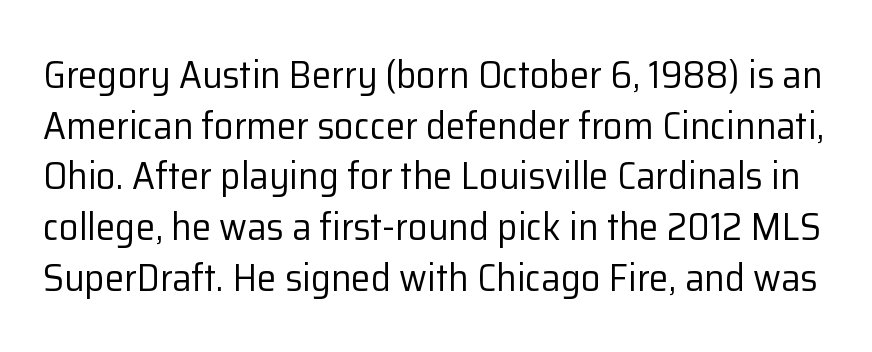
This sample has the flowing, uneven cadence of proportional lettering. Vertical strokes here are truly vertical. Stroke mass is kept to a normal reading level or below. Look at the bottom of the vertical strokes: they stop flat, with no serifs.
